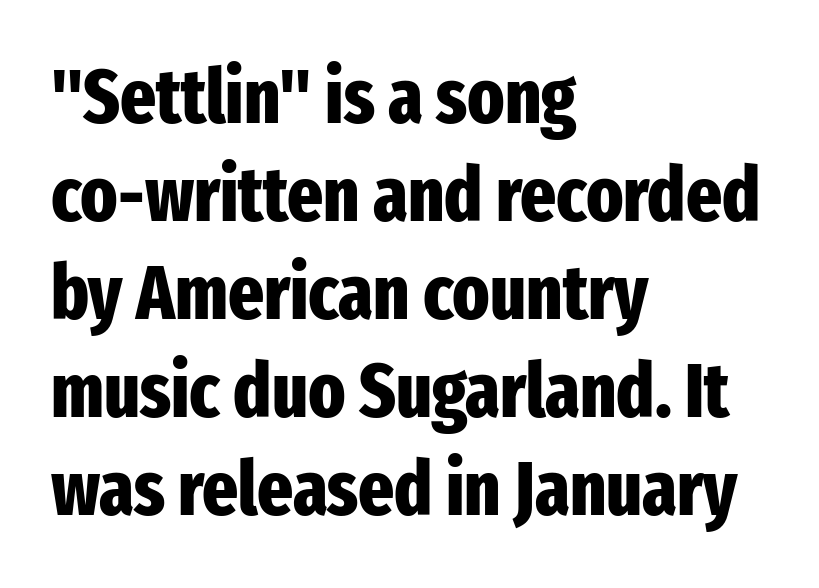
Weight check: bold — yes, fully. Rule under the text: the space is simply empty. You can tell from the bare stems that sans-serif type was used. Nope, not italic — everything's standing straight.
